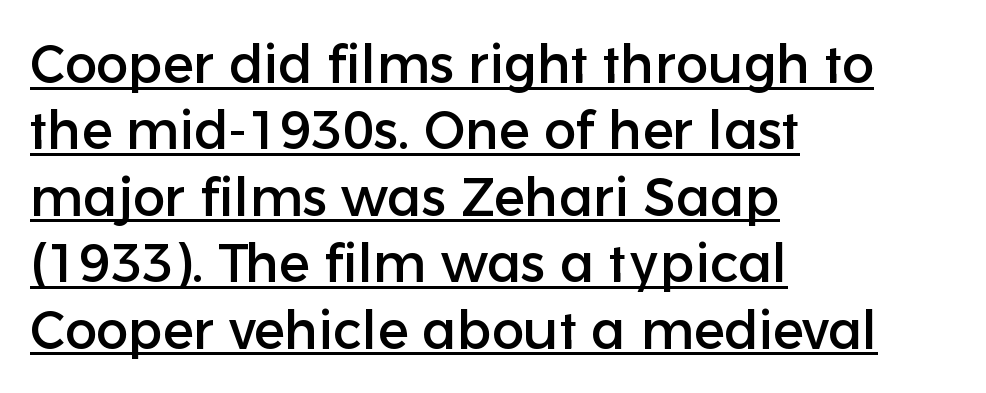
Q: Is the text italic (slanted)? A: No, it is upright.
Q: Is the typeface a serif or a sans-serif typeface? A: Sans-serif.
Q: Is the text underlined? A: Yes.
Q: How is the paragraph aligned? A: Left-aligned.
Q: Is the spacing between letters normal or unusually wide? A: Normal.
Q: Width (condensed, normal, or wide)? A: Normal.
Q: Stroke contrast? A: Low.
Q: x-height? A: Medium.
Q: Monospaced? A: No.
